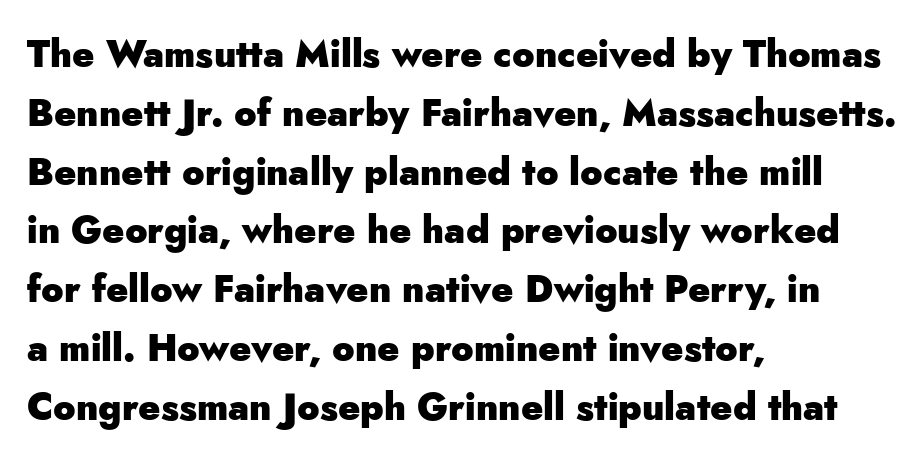
This sample keeps an unexceptional amount of space between lines. The letters advance in unequal steps, a hallmark of proportional type. Lines of text with bare space underneath. I'd call this a sans setting — the letters go barefoot. You could call the tracking neutral — neither tight nor loose. A student would call this left alignment; a typographer would say flush left, rag right.
